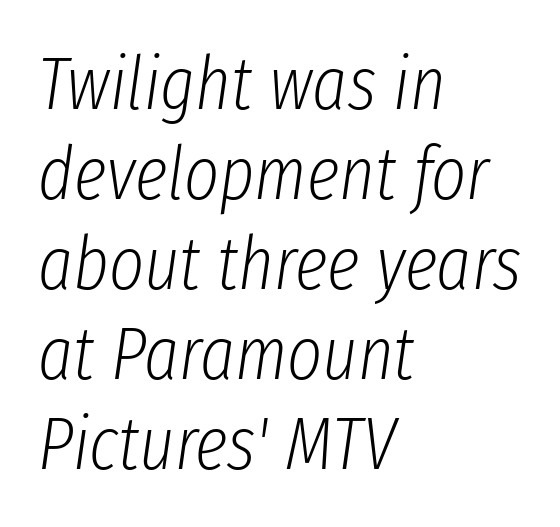
Every character sits at an angle, as italics do. A typesetter would call this proportional, since set widths differ per character. Bold? No — there's no thickening of the strokes. The lines are quadded left.
